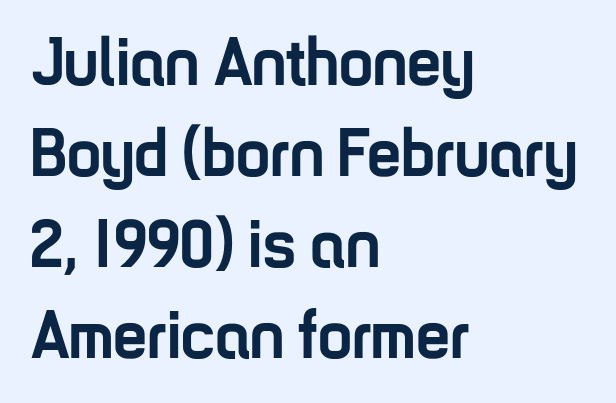
The paragraph shown leans on its left margin. The characters display no serif detailing; their extremities are plain. Words appear dense and cohesive because spacing is normal. Bare-footed words on every line.
